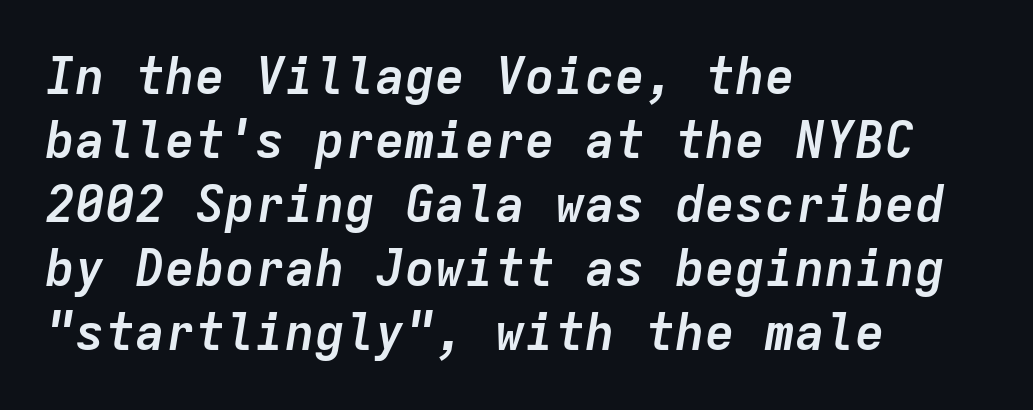
The compositor pushed each line to the left boundary. Each word holds together tightly as a unit, with standard inter-letter gaps. The designer left line spacing at the default. Every character here occupies the same horizontal width, giving the sample a typewriter-like rhythm.
